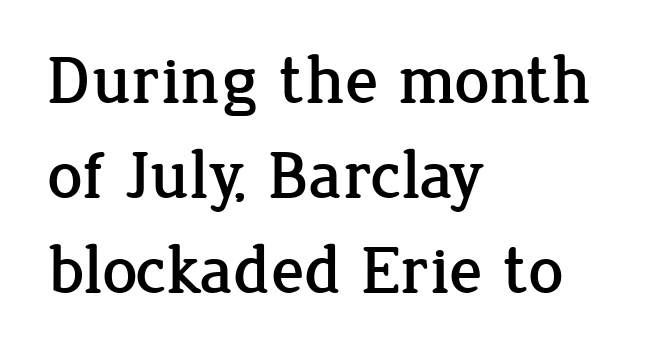
{"serif": "yes", "italic": "no", "width": "normal", "stroke_contrast": "low", "x_height": "medium", "monospaced": "no", "underline": "no", "align": "left", "line_spacing": "normal", "line_spacing_ratio": 1.38, "letter_spacing": "normal", "letter_spacing_em": 0.0, "glyph_px": 69}
